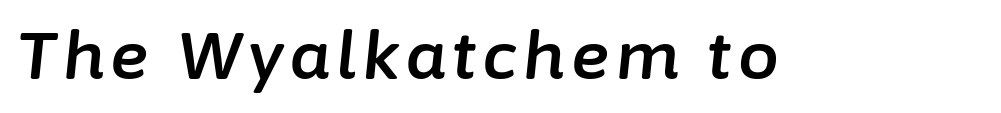
The image shows 65 px text type, italic (leaning right); set not underlined; low stroke contrast and a medium x-height.
